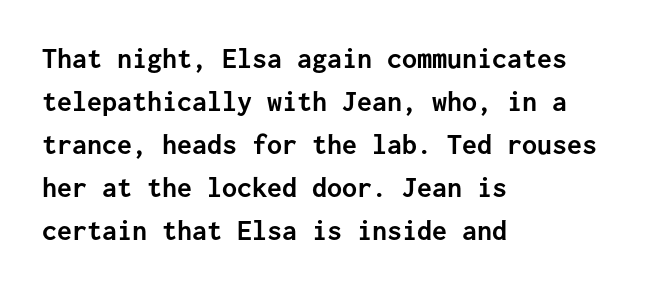
{"serif": "no", "italic": "no", "bold": "yes", "weight": "semibold", "width": "normal", "stroke_contrast": "low", "x_height": "medium", "monospaced": "yes", "underline": "no", "align": "left", "line_spacing": "normal", "line_spacing_ratio": 1.43, "letter_spacing": "normal", "letter_spacing_em": 0.0, "glyph_px": 30}
